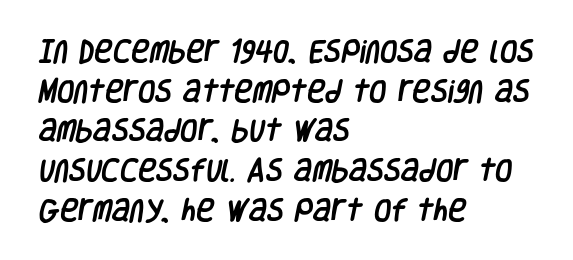
{"underline": "no", "align": "left", "line_spacing": "normal", "line_spacing_ratio": 1.59, "letter_spacing": "normal", "letter_spacing_em": 0.0, "glyph_px": 25}
